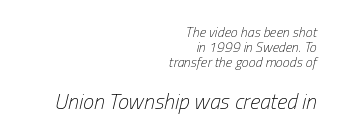
How are the letters spaced? Ordinarily, with no added tracking. Character size in the trailing block exceeds that of the leading block. The strokes carry an ordinary text weight at most. Alignment: flush right.
